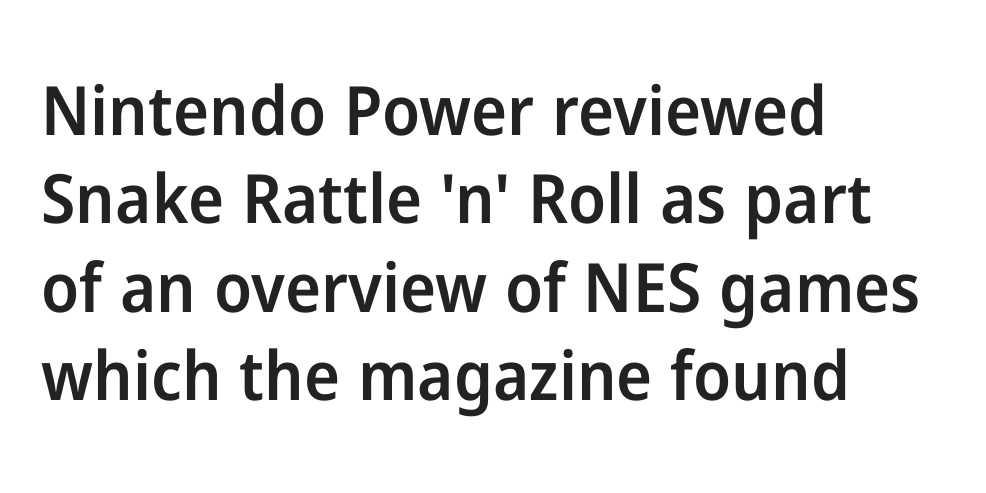
Moderately thickened strokes mark this as semibold type. Does the copy run flush right? No — it runs flush left. This sample has the flowing, uneven cadence of proportional lettering. A typesetter would call this leading conventional body-copy spacing. Plain, unruled lines of type.
